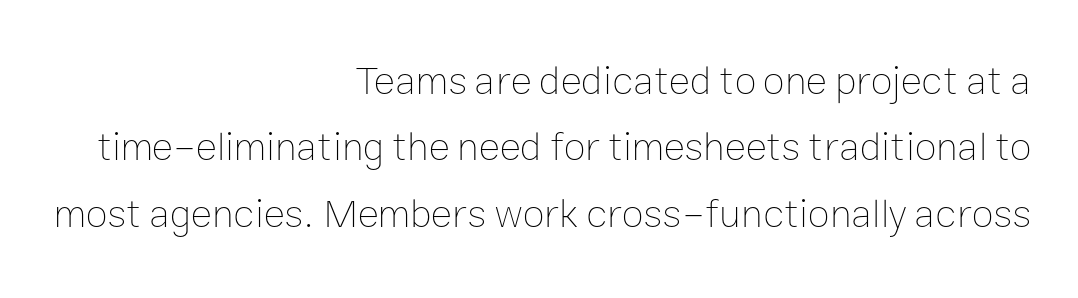
{"italic": "no", "bold": "no", "weight": "thin", "width": "normal", "stroke_contrast": "low", "x_height": "medium", "monospaced": "no", "underline": "no", "align": "right", "line_spacing": "normal", "line_spacing_ratio": 1.66, "letter_spacing": "normal", "letter_spacing_em": 0.0, "glyph_px": 40}
